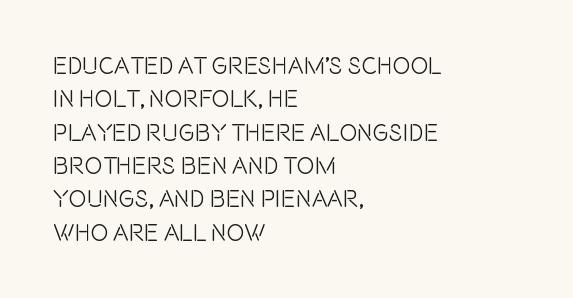
Style check: upright. Bare-footed words on every line. The passage shown has conventional tracking throughout. If you measured baseline to baseline, you'd find a middling distance. A student would call this left alignment; a typographer would say flush left, rag right.
